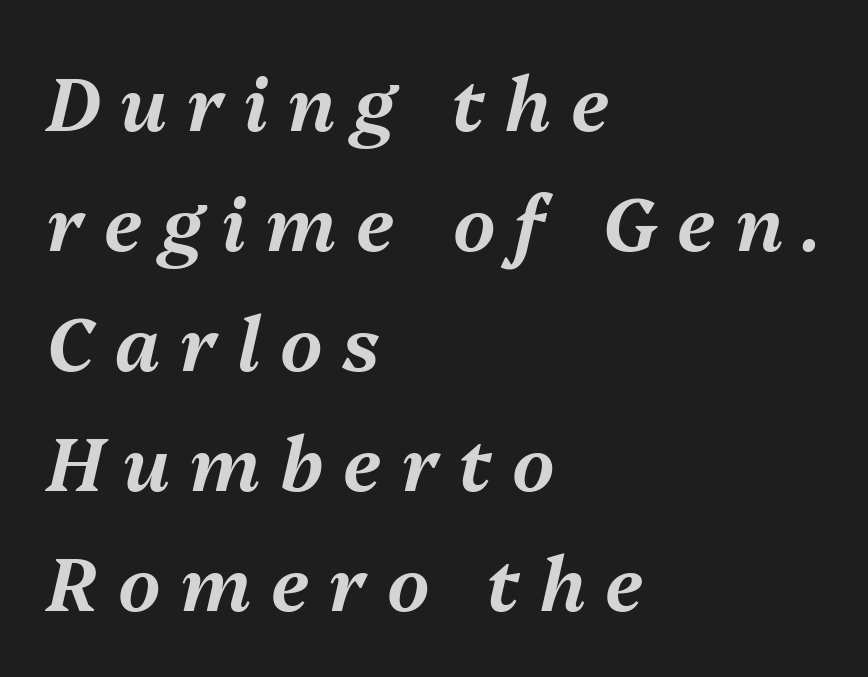
The image shows 74 px text type, italic (leaning right); set left-aligned, normal line spacing (1.62x), unusually wide letter spacing (+0.27 em), not underlined; medium stroke contrast and a medium x-height.
